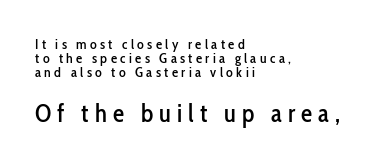
The image shows 25 px text type, upright; set left-aligned, tight line spacing (1.0x), unusually wide letter spacing (+0.24 em), not underlined; the second (bottom) block is 1.79x larger.
